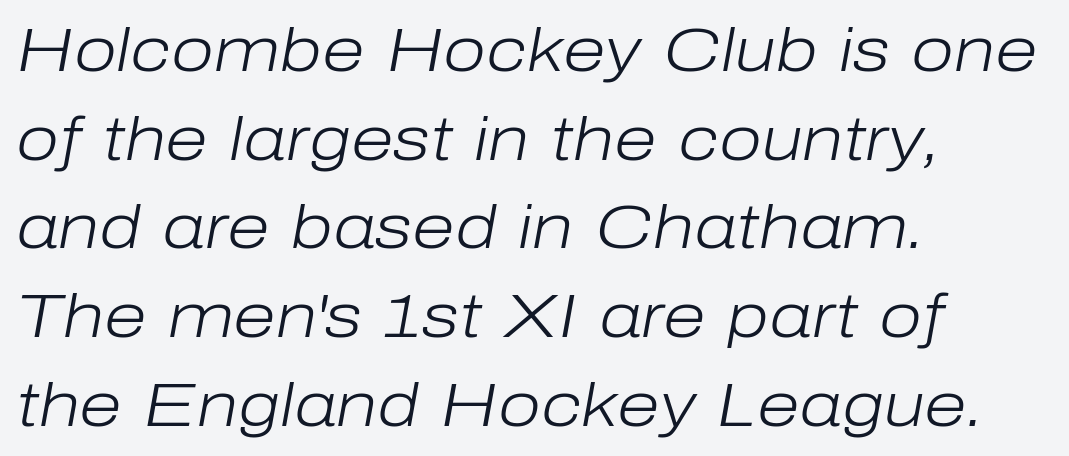
If you drew a ruler down the left edge, every line would touch it. The designer left line spacing at the default. The area under the type is left untouched. A typesetter would call this zero additional tracking. The glyphs look as if they've been sheared to an angle. A light-to-regular cut is what we see here.
